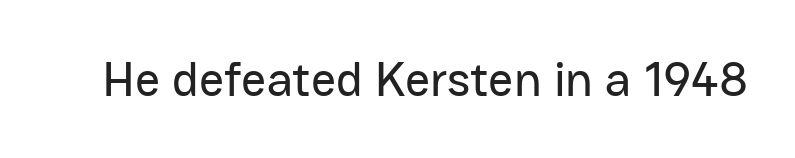
Q: Is the text italic (slanted)? A: No, it is upright.
Q: Is the typeface a serif or a sans-serif typeface? A: Sans-serif.
Q: Is the text underlined? A: No.
Q: Is the spacing between letters normal or unusually wide? A: Normal.
Q: Width (condensed, normal, or wide)? A: Normal.
Q: Stroke contrast? A: Low.
Q: x-height? A: Medium.
Q: Monospaced? A: No.
